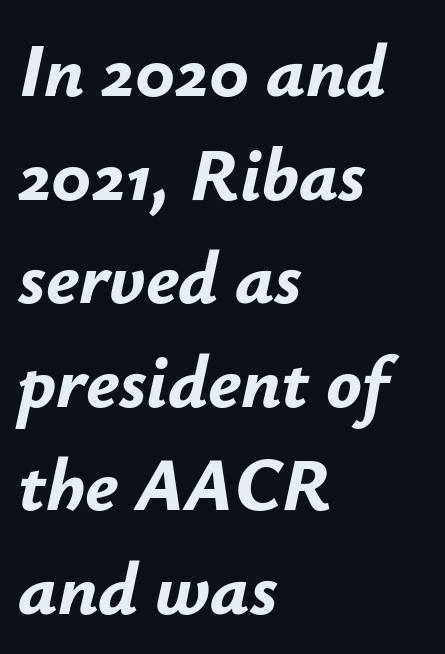
What weight is shown? A full bold with thick strokes. These lines were composed using italics. Tracking value appears to be zero — textbook default spacing. The setting favours the left margin, as ordinary paragraphs usually do.
